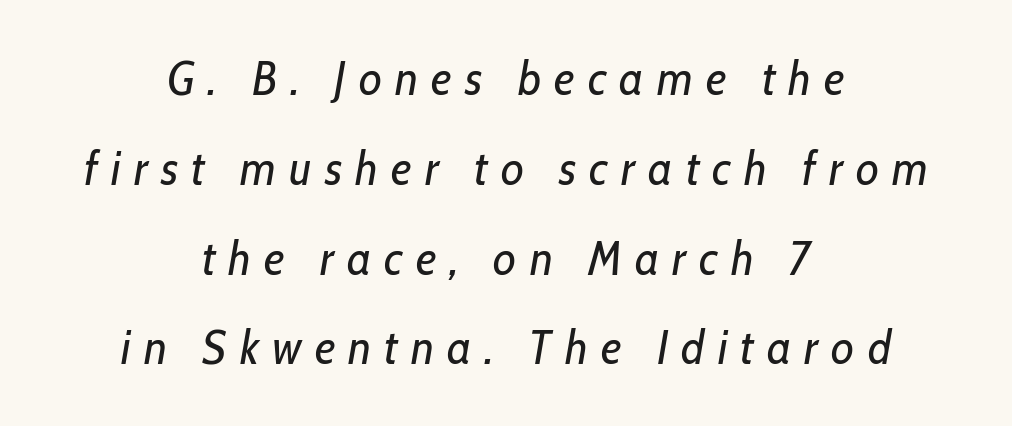
The image shows 47 px regular-weight, condensed type, italic (leaning right); set centered, loose line spacing (1.91x), unusually wide letter spacing (+0.28 em), not underlined; low stroke contrast and a medium x-height.
